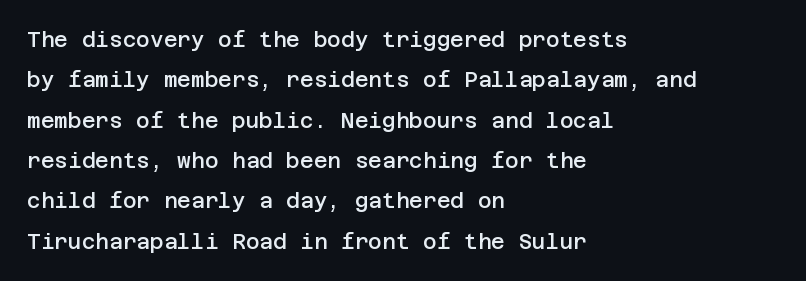
The typesetter chose a ragged-right arrangement here. The face used here is a semibold: visibly heavier than regular, lighter than bold. A typesetter would call this leading open, well beyond the default. A typesetter would mark this as roman, not italic.
